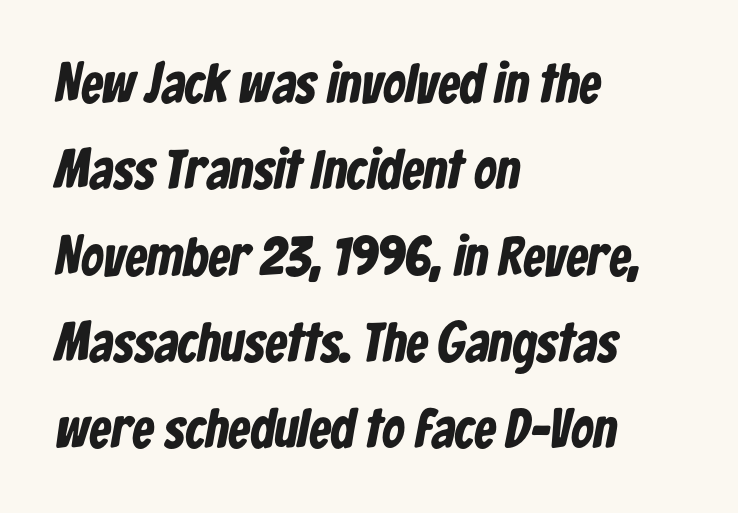
The image shows 55 px bold, condensed sans-serif type; set left-aligned, normal line spacing (1.57x), normal letter spacing, not underlined; low stroke contrast and a medium x-height.
